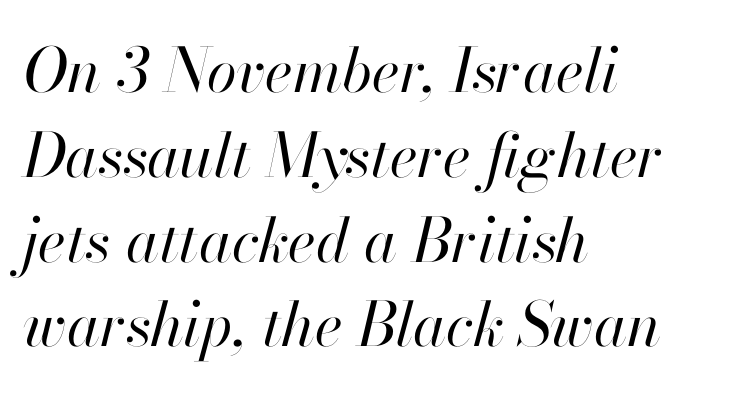
The image shows 61 px regular-weight type, italic (leaning right); set left-aligned, normal line spacing (1.39x), normal letter spacing, not underlined; high stroke contrast and a small x-height.
